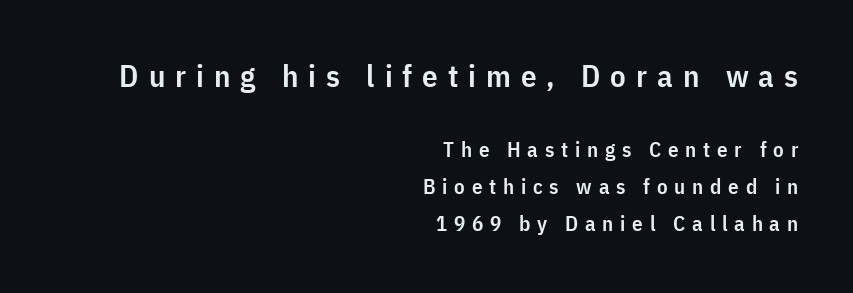
Q: Is the text bold? A: Semi-bold.
Q: Is the text italic (slanted)? A: No, it is upright.
Q: Is the typeface a serif or a sans-serif typeface? A: Sans-serif.
Q: Is the text underlined? A: No.
Q: How is the paragraph aligned? A: Right-aligned.
Q: Is the spacing between letters normal or unusually wide? A: Unusually wide.
Q: Which block of text is set in a larger size, the first (top) or the second (bottom)? A: The first (top) one.
Q: Width (condensed, normal, or wide)? A: Condensed.
Q: Stroke contrast? A: Low.
Q: x-height? A: Medium.
Q: Monospaced? A: No.
